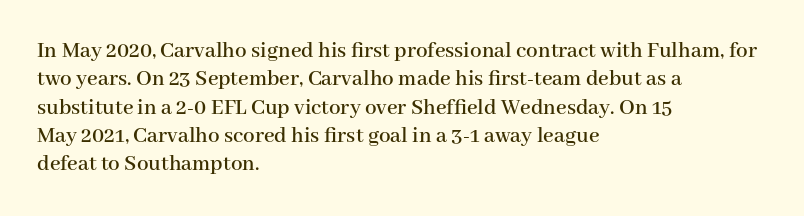
The image shows 23 px text type, upright; set left-aligned, line spacing 1.23x, normal letter spacing, not underlined.
